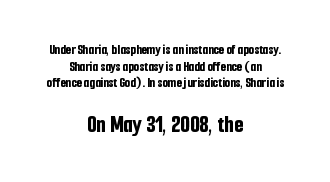
The image shows 24 px bold type, upright; set centered, line spacing 1.19x, normal letter spacing, not underlined; the second (bottom) block is 1.71x larger.
